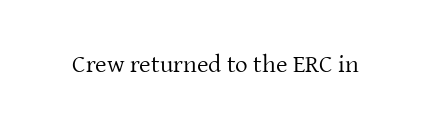
The image shows 25 px text type, upright; set normal letter spacing, not underlined.
